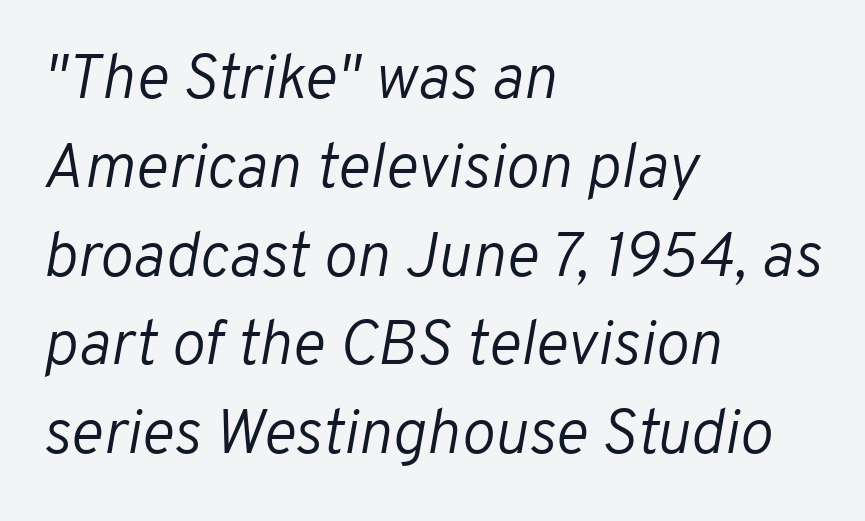
The image shows 63 px light type, italic (leaning right); set left-aligned, normal line spacing (1.41x), normal letter spacing, not underlined; low stroke contrast and a medium x-height.
